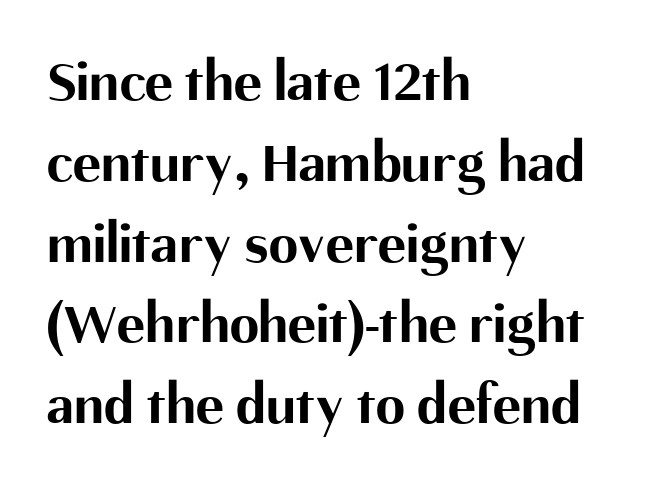
{"serif": "no", "italic": "no", "bold": "yes", "weight": "bold", "width": "normal", "stroke_contrast": "medium", "x_height": "medium", "monospaced": "no", "underline": "no", "align": "left", "line_spacing": "normal", "line_spacing_ratio": 1.37, "letter_spacing": "normal", "letter_spacing_em": 0.0, "glyph_px": 59}
